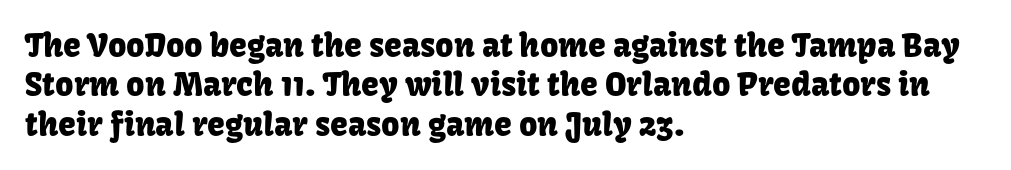
Observe the absence of serifs on each vertical stroke in this sample. Look at the tracking — it's just the regular setting, nothing added. Proportional: the letters do not fall into vertical columns. Underlining? Definitely not there. Caption: multi-line text, flush left, ragged right. Style check: upright.
